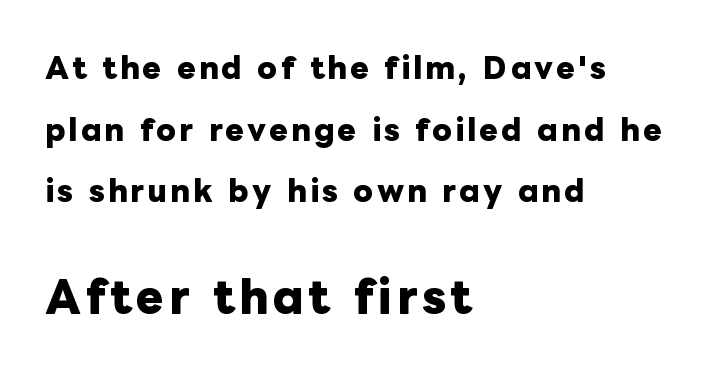
The image shows 42 px heavy type, upright; set left-aligned, loose line spacing (2.2x), not underlined; the second (bottom) block is 1.5x larger; low stroke contrast and a medium x-height.
